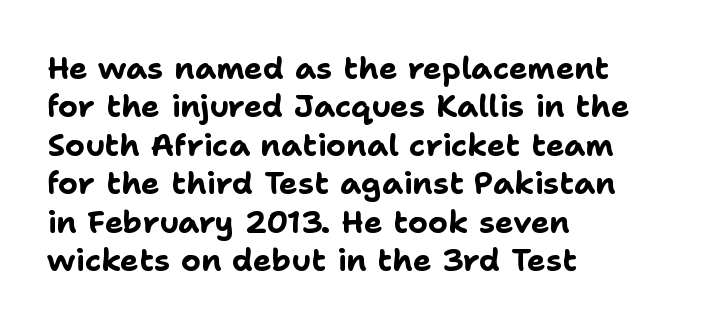
{"serif": "no", "italic": "no", "bold": "yes", "weight": "bold", "width": "normal", "stroke_contrast": "low", "x_height": "medium", "monospaced": "no", "underline": "no", "align": "left", "line_spacing_ratio": 1.24, "letter_spacing": "normal", "letter_spacing_em": 0.0, "glyph_px": 31}
